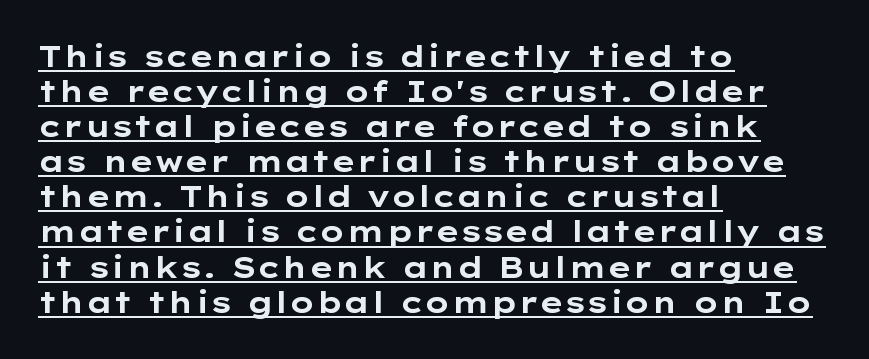
Q: Is the text bold? A: Yes.
Q: Is the text italic (slanted)? A: No, it is upright.
Q: Is the typeface a serif or a sans-serif typeface? A: Sans-serif.
Q: Is the text underlined? A: Yes.
Q: How is the paragraph aligned? A: Left-aligned.
Q: Is the spacing between letters normal or unusually wide? A: Normal.
Q: Width (condensed, normal, or wide)? A: Wide.
Q: Stroke contrast? A: Low.
Q: x-height? A: Medium.
Q: Monospaced? A: No.
